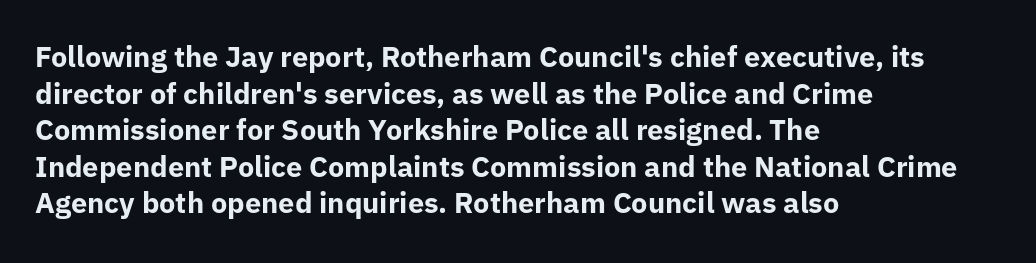
{"serif": "no", "italic": "no", "bold": "yes", "weight": "bold", "width": "normal", "stroke_contrast": "low", "x_height": "medium", "monospaced": "no", "underline": "no", "align": "left", "line_spacing": "normal", "line_spacing_ratio": 1.26, "letter_spacing": "normal", "letter_spacing_em": 0.0, "glyph_px": 29}
